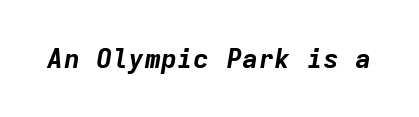
{"italic": "yes", "lean": "right", "slant_degrees": 9, "bold": "yes", "underline": "no", "letter_spacing": "normal", "letter_spacing_em": 0.0, "glyph_px": 27}
